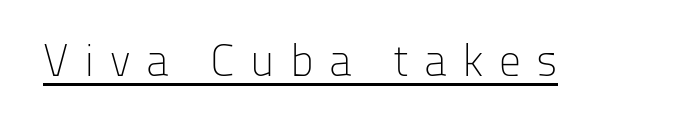
{"serif": "no", "italic": "no", "bold": "no", "weight": "light", "width": "normal", "stroke_contrast": "low", "x_height": "medium", "monospaced": "no", "underline": "yes", "letter_spacing": "wide", "letter_spacing_em": 0.35, "glyph_px": 44}
